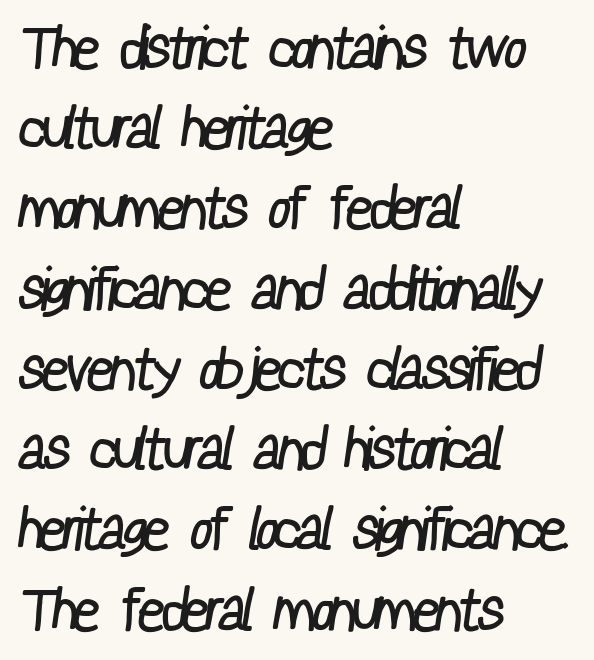
The gaps between neighbouring characters are ordinary and unremarkable. Alignment: flush left. Beneath every word, the page is bare. Is this a fixed-width face? No — the glyphs have proportional, varying widths.
